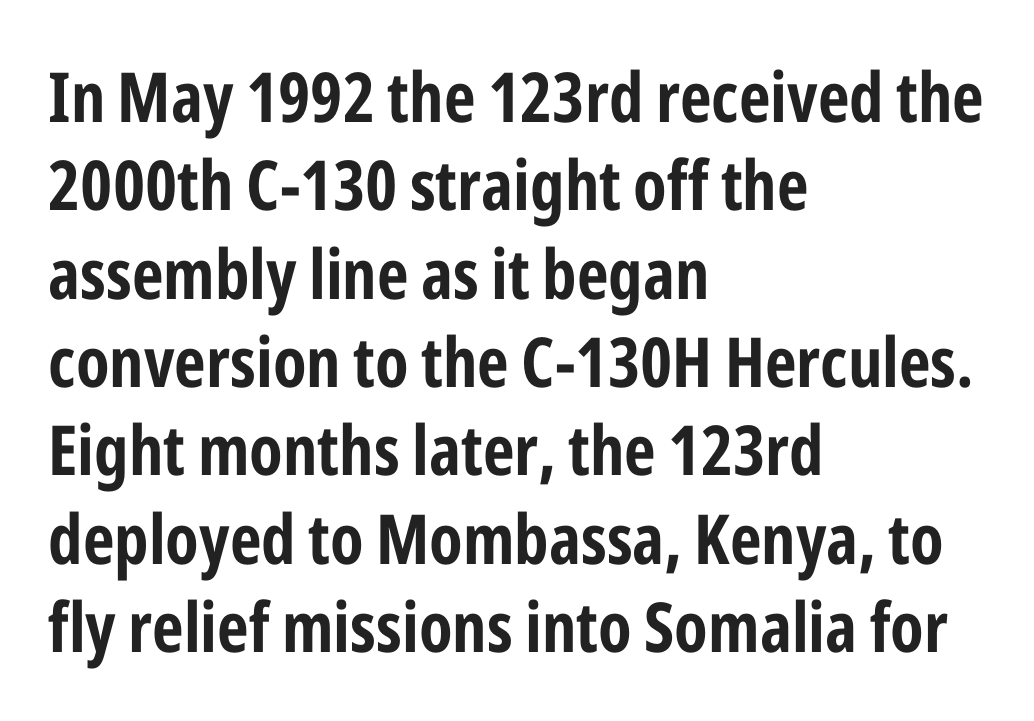
The image shows 69 px bold, condensed sans-serif type, upright; set left-aligned, normal line spacing (1.28x), normal letter spacing, not underlined; low stroke contrast and a medium x-height.
